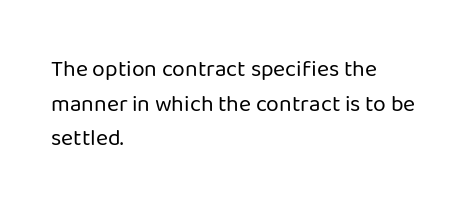
{"italic": "no", "bold": "no", "underline": "no", "align": "left", "line_spacing": "normal", "line_spacing_ratio": 1.51, "letter_spacing": "normal", "letter_spacing_em": 0.0, "glyph_px": 23}
